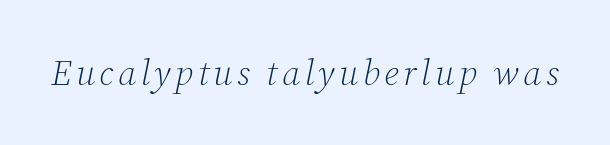
The rendering uses natural spacing where letterforms have individual widths. Examine the stroke ends and you'll spot serifs. Stem width sits at or under what a default text font uses. No word sits above an underline.
